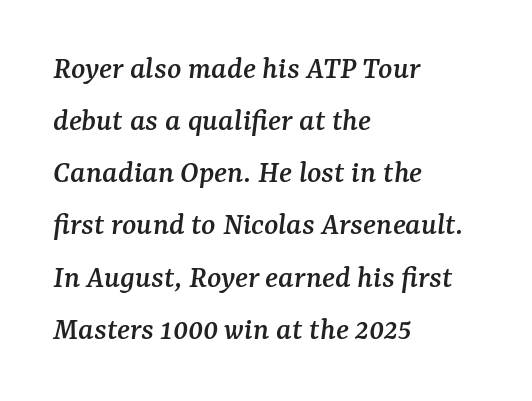
The image shows 33 px serif type, italic (leaning right); set left-aligned, normal line spacing (1.58x), normal letter spacing, not underlined; medium stroke contrast and a medium x-height.
